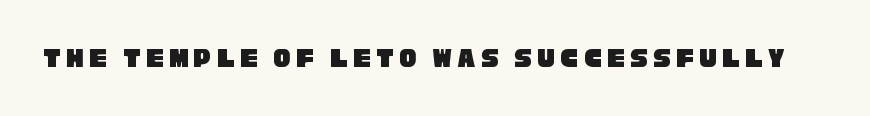
Letters rest on an invisible, unmarked baseline. To sum up the face: it is a sans, with no serifs. The rendering uses natural spacing where letterforms have individual widths.
